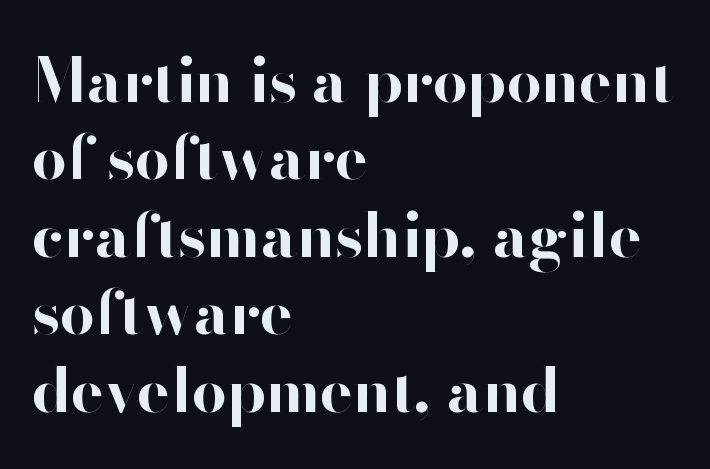
Tall strokes in this sample are plumb rather than angled. The letters advance in unequal steps, a hallmark of proportional type. Caption: multi-line text, flush left, ragged right. Standard letterfit; no display-style spreading of the glyphs. This rendering features lettering with no underline. Summary of vertical rhythm: regular, with standard interline spacing.
